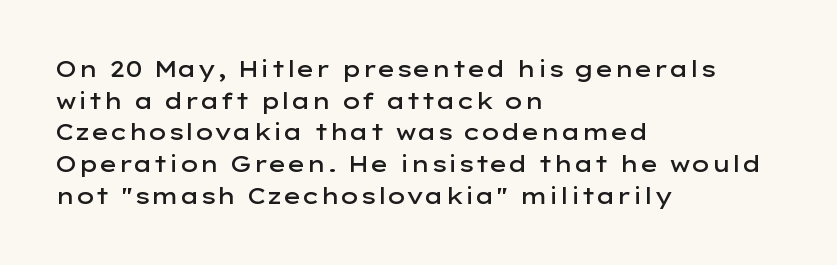
{"italic": "no", "bold": "semi", "underline": "no", "align": "left", "line_spacing": "normal", "line_spacing_ratio": 1.44, "letter_spacing": "normal", "letter_spacing_em": 0.0, "glyph_px": 22}
